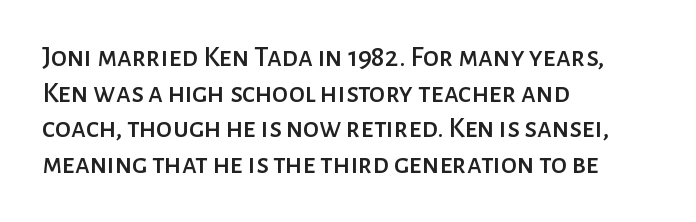
The image shows 29 px sans-serif type, upright; set left-aligned, line spacing 1.23x, normal letter spacing, not underlined; low stroke contrast and a medium x-height.
